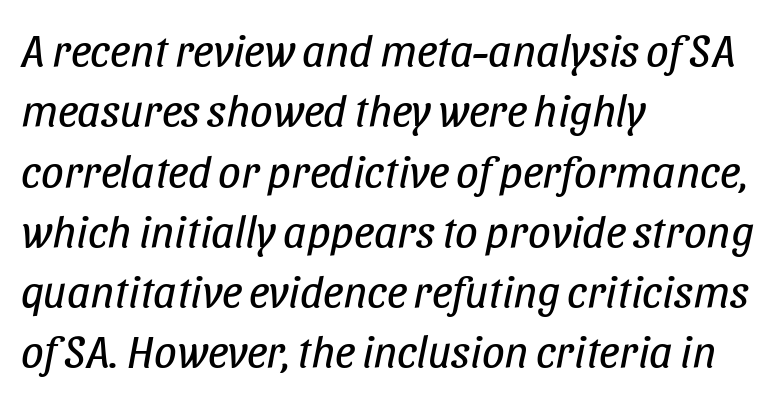
Vertically, the passage feels balanced, rows spaced as you'd expect. The rag falls on the right side of this text block. The font's italic variant was chosen for this text. Beneath every word, the page is bare. Each letter keeps its own natural width here, so spacing adapts to shape. The rendering keeps characters at their native spacing.
